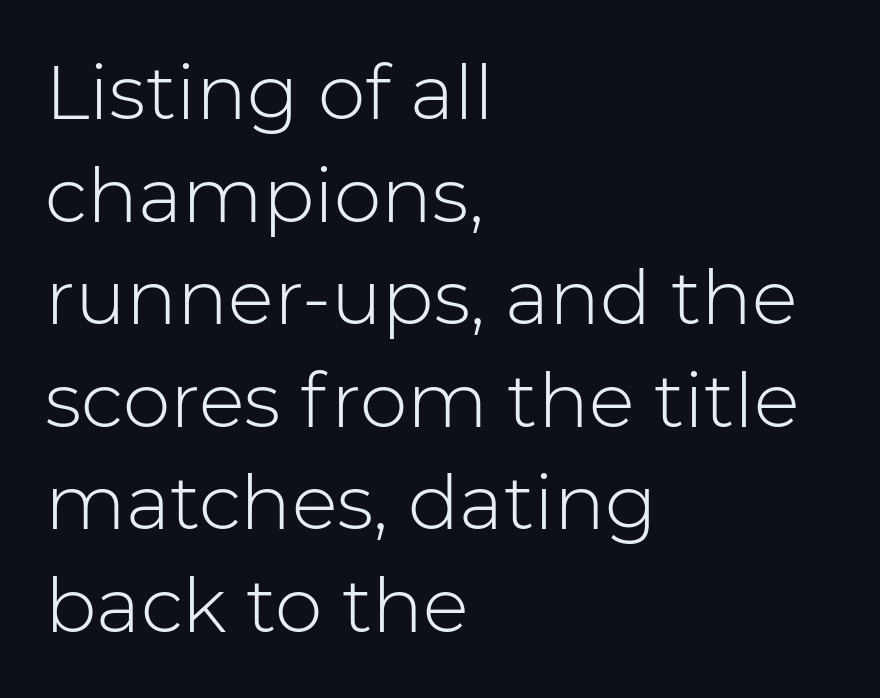
Q: Is the text bold? A: No.
Q: Is the text italic (slanted)? A: No, it is upright.
Q: Is the typeface a serif or a sans-serif typeface? A: Sans-serif.
Q: Is the text underlined? A: No.
Q: How is the paragraph aligned? A: Left-aligned.
Q: Is the spacing between letters normal or unusually wide? A: Normal.
Q: Is the spacing between lines tight, normal or loose? A: Normal.
Q: Width (condensed, normal, or wide)? A: Normal.
Q: Stroke contrast? A: Low.
Q: x-height? A: Medium.
Q: Monospaced? A: No.
